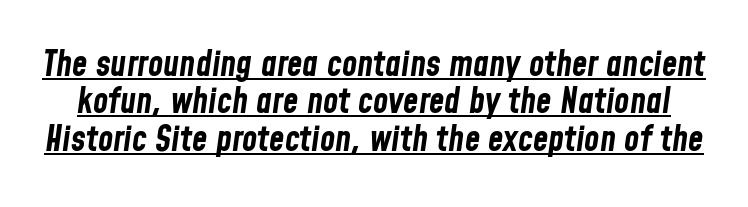
Q: Is the text bold? A: Yes.
Q: Is the text italic (slanted)? A: Yes, it leans right by about 8 degrees.
Q: Is the text underlined? A: Yes.
Q: Is the spacing between letters normal or unusually wide? A: Normal.
Q: Is the spacing between lines tight, normal or loose? A: Tight.
Q: Width (condensed, normal, or wide)? A: Condensed.
Q: Stroke contrast? A: Low.
Q: x-height? A: Medium.
Q: Monospaced? A: No.
